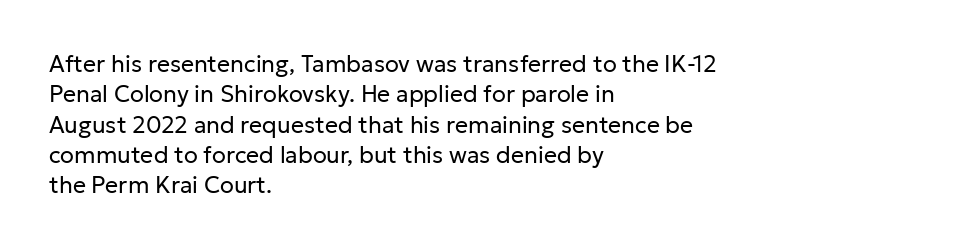
{"italic": "no", "bold": "no", "underline": "no", "align": "left", "line_spacing": "normal", "line_spacing_ratio": 1.32, "letter_spacing": "normal", "letter_spacing_em": 0.0, "glyph_px": 23}
